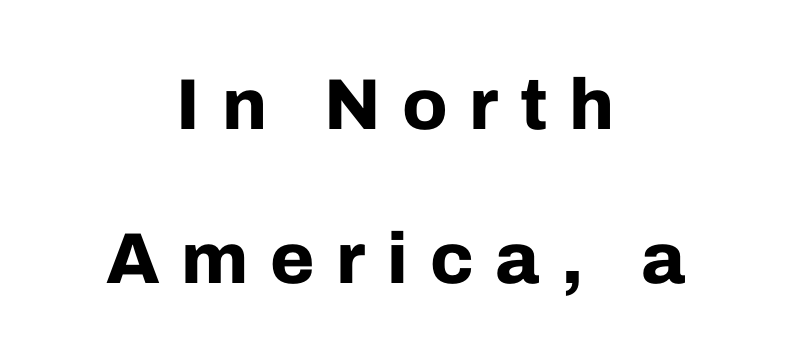
Type style note: lacks serifs. I'd describe the lettering as bold — thick and assertive. Neither beginnings nor endings align; midpoints do. Interline gaps are noticeably wide in this sample.
